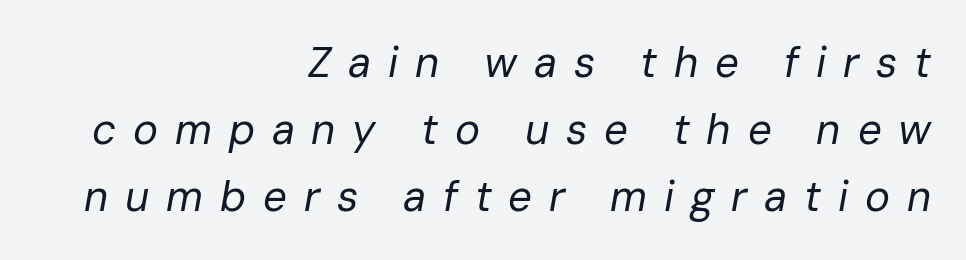
Q: Is the text bold? A: No.
Q: Is the text italic (slanted)? A: Yes, it leans right by about 10 degrees.
Q: Is the text underlined? A: No.
Q: How is the paragraph aligned? A: Right-aligned.
Q: Is the spacing between letters normal or unusually wide? A: Unusually wide.
Q: Is the spacing between lines tight, normal or loose? A: Normal.
Q: Width (condensed, normal, or wide)? A: Normal.
Q: Stroke contrast? A: Low.
Q: x-height? A: Medium.
Q: Monospaced? A: No.
